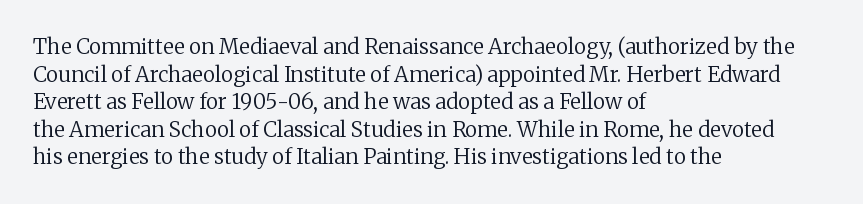
The image shows 21 px text type, upright; set left-aligned, normal line spacing (1.31x), normal letter spacing, not underlined.
